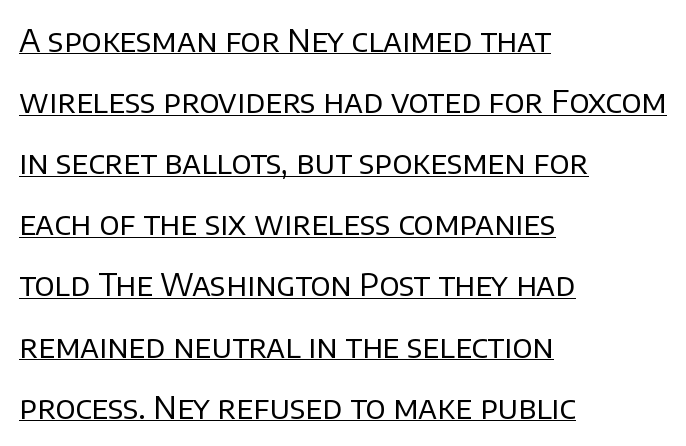
The image shows 32 px regular-weight sans-serif type, upright; set left-aligned, loose line spacing (1.91x), normal letter spacing, underlined; low stroke contrast and a large x-height.
